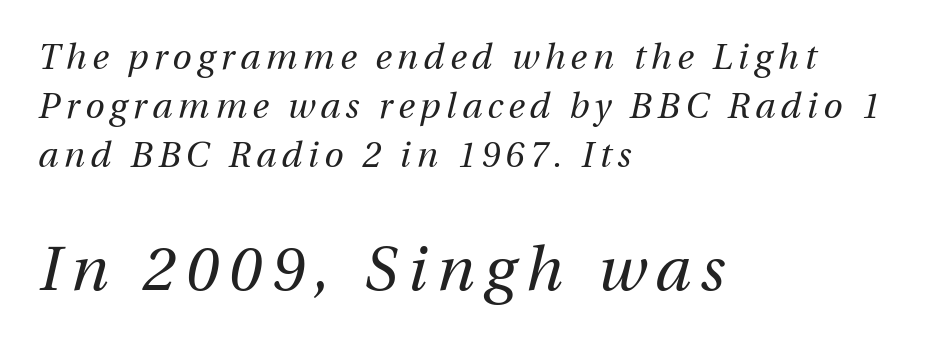
{"italic": "yes", "lean": "right", "slant_degrees": 12, "bold": "no", "weight": "regular", "width": "normal", "stroke_contrast": "medium", "x_height": "medium", "monospaced": "no", "underline": "no", "align": "left", "line_spacing": "normal", "line_spacing_ratio": 1.4, "larger_block": "second", "size_ratio": 1.77, "glyph_px": 62}
